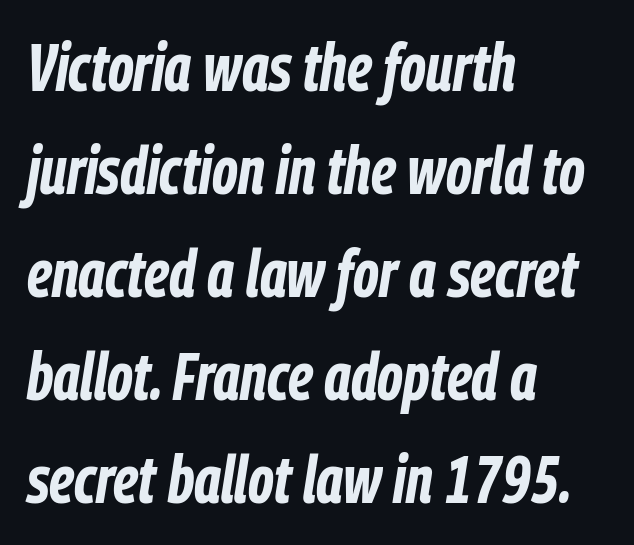
Q: Is the text bold? A: Yes.
Q: Is the text italic (slanted)? A: Yes, it leans right by about 9 degrees.
Q: Is the text underlined? A: No.
Q: How is the paragraph aligned? A: Left-aligned.
Q: Is the spacing between letters normal or unusually wide? A: Normal.
Q: Is the spacing between lines tight, normal or loose? A: Normal.
Q: Width (condensed, normal, or wide)? A: Condensed.
Q: Stroke contrast? A: Low.
Q: x-height? A: Medium.
Q: Monospaced? A: No.
